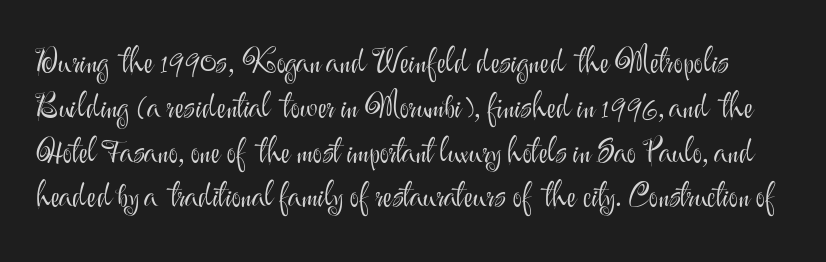
The image shows 32 px light sans-serif type; set normal line spacing (1.4x), normal letter spacing, not underlined; medium stroke contrast and a small x-height.
